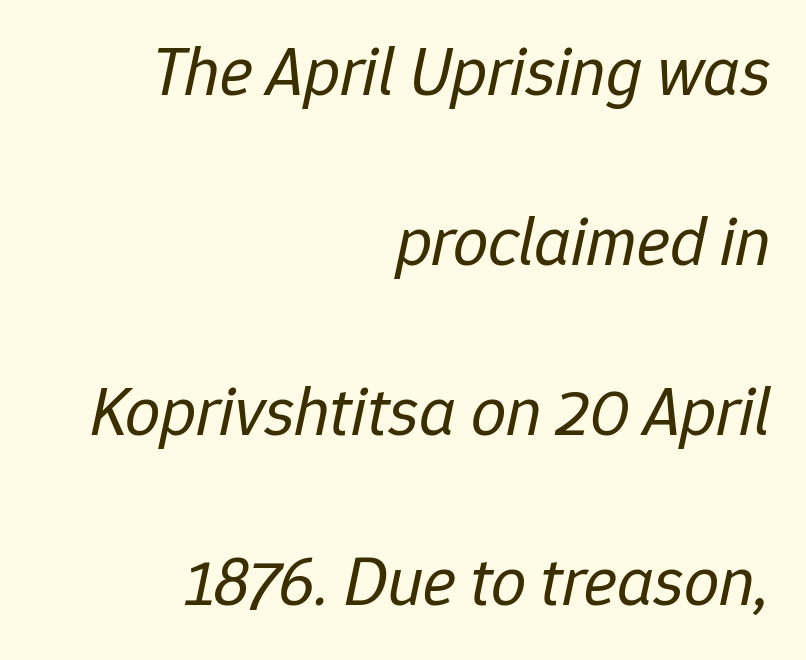
The image shows 70 px regular-weight type, italic (leaning right); set right-aligned, loose line spacing (2.43x), normal letter spacing, not underlined; low stroke contrast and a medium x-height.
